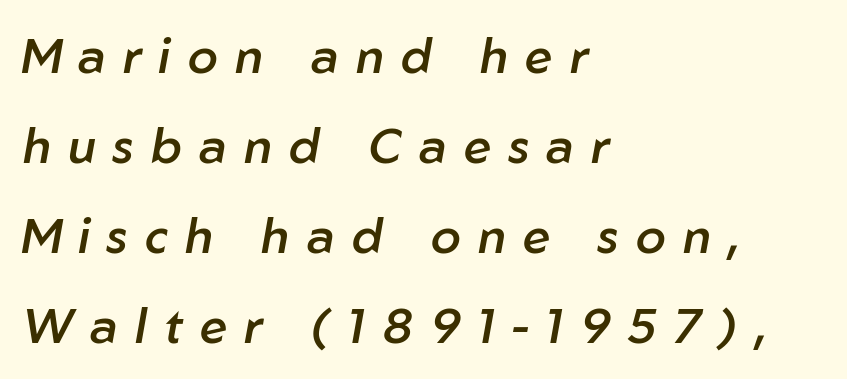
Nobody drew a line under any word here. Would a proofreader flag this as italicized? Yes. The face used here is proportionally spaced, like ordinary book or web type. Honestly, the letter spacing is so wide it's the main thing you notice.
